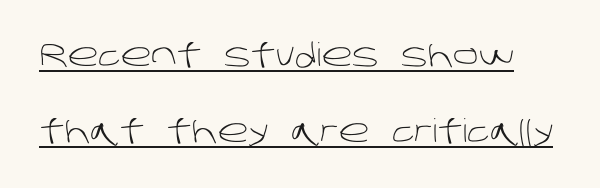
{"serif": "no", "bold": "no", "weight": "light", "width": "normal", "stroke_contrast": "low", "x_height": "large", "monospaced": "no", "underline": "yes", "line_spacing": "loose", "line_spacing_ratio": 2.39, "letter_spacing": "normal", "letter_spacing_em": 0.0, "glyph_px": 32}
